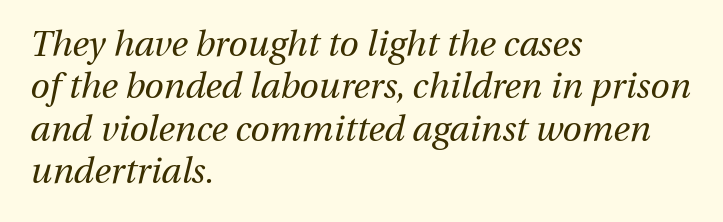
Q: Is the text bold? A: No.
Q: Is the text italic (slanted)? A: Yes, it leans right by about 13 degrees.
Q: Is the text underlined? A: No.
Q: How is the paragraph aligned? A: Left-aligned.
Q: Is the spacing between letters normal or unusually wide? A: Normal.
Q: Width (condensed, normal, or wide)? A: Normal.
Q: Stroke contrast? A: Medium.
Q: x-height? A: Medium.
Q: Monospaced? A: No.
